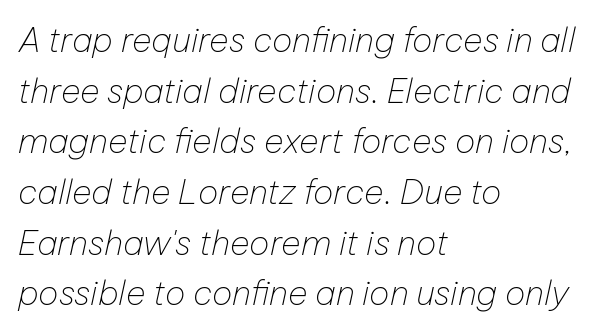
{"italic": "yes", "lean": "right", "slant_degrees": 12, "bold": "no", "weight": "thin", "width": "normal", "stroke_contrast": "low", "x_height": "medium", "monospaced": "no", "underline": "no", "align": "left", "line_spacing": "normal", "line_spacing_ratio": 1.49, "letter_spacing": "normal", "letter_spacing_em": 0.0, "glyph_px": 34}
